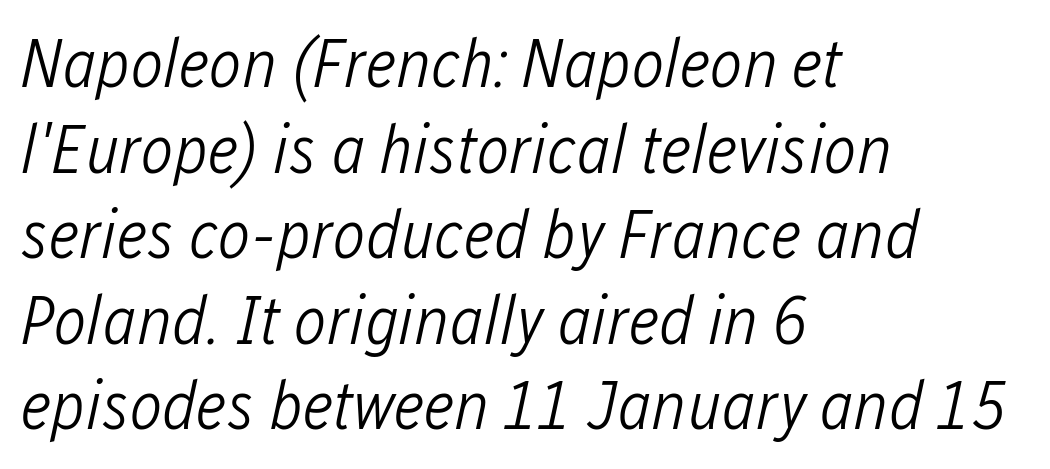
Q: Is the text bold? A: No.
Q: Is the text italic (slanted)? A: Yes, it leans right by about 12 degrees.
Q: Is the text underlined? A: No.
Q: How is the paragraph aligned? A: Left-aligned.
Q: Is the spacing between letters normal or unusually wide? A: Normal.
Q: Width (condensed, normal, or wide)? A: Condensed.
Q: Stroke contrast? A: Low.
Q: x-height? A: Medium.
Q: Monospaced? A: No.
